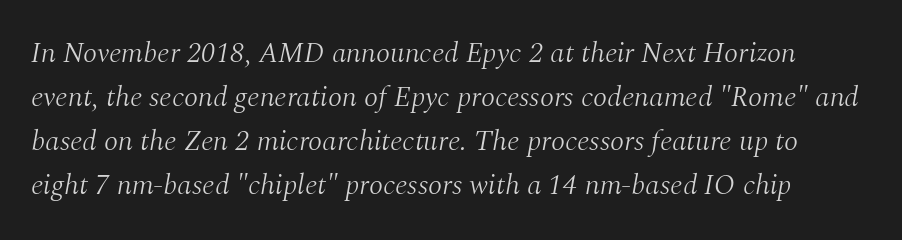
{"serif": "yes", "italic": "yes", "lean": "right", "slant_degrees": 10, "bold": "no", "weight": "light", "width": "normal", "stroke_contrast": "medium", "x_height": "medium", "monospaced": "no", "underline": "no", "line_spacing": "normal", "line_spacing_ratio": 1.52, "letter_spacing": "normal", "letter_spacing_em": 0.0, "glyph_px": 29}
